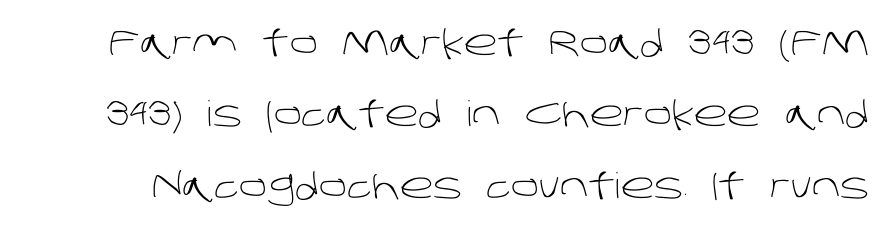
Words float on clear page, feet unadorned. Vertically, the passage feels expansive, rows floating well apart. The letters sit at their default tracking, neither squeezed nor spread. The face used here is proportionally spaced, like ordinary book or web type.
